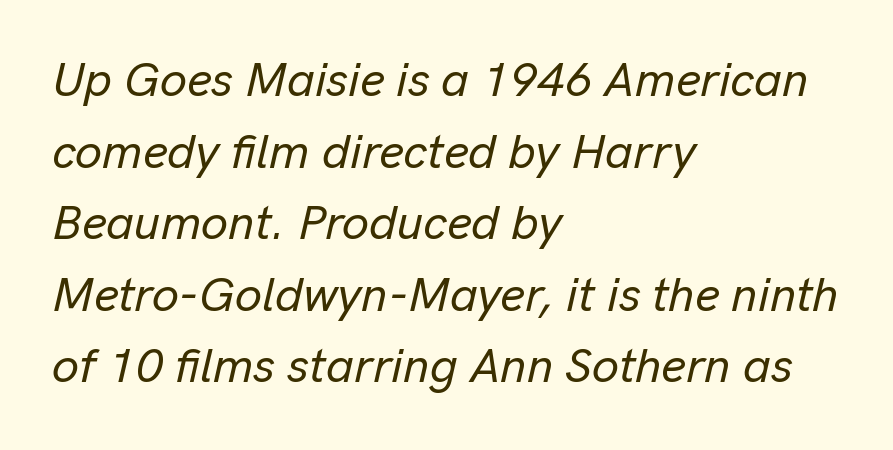
Compared with ordinary roman type, these characters are visibly tilted. These lines stack with their left ends in a neat column. Vertical spacing — default. Is this a fixed-width face? No — the glyphs have proportional, varying widths.
